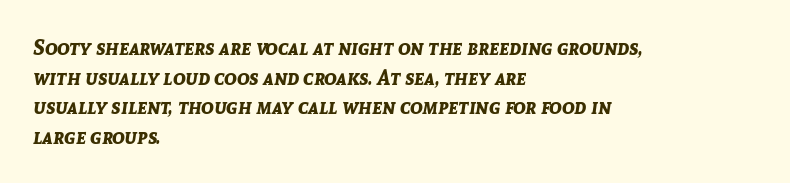
Summary of weight: heavy, a full bold. Students, observe: this is what conventionally led text looks like. Typeset ragged right — the left edge is the straight one. In terms of letterspacing, this is plain default setting. The space beneath each line is pristine and unruled. The passage shown leans; its letterforms are oblique.
